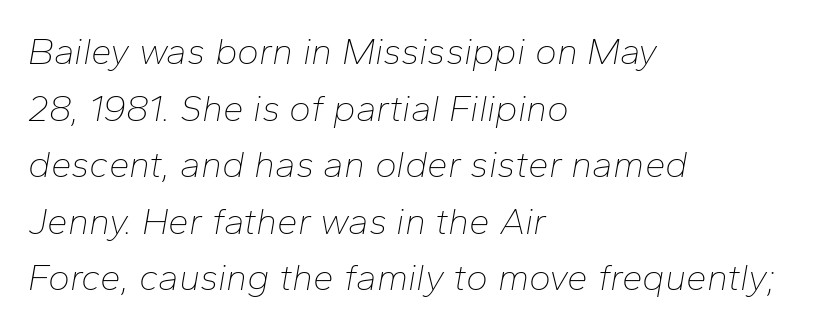
{"italic": "yes", "lean": "right", "slant_degrees": 10, "bold": "no", "weight": "thin", "width": "normal", "stroke_contrast": "low", "x_height": "medium", "monospaced": "no", "underline": "no", "align": "left", "line_spacing": "normal", "line_spacing_ratio": 1.53, "letter_spacing": "normal", "letter_spacing_em": 0.0, "glyph_px": 37}
